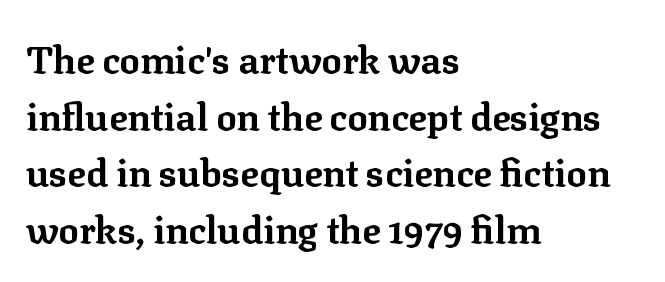
Q: Is the text bold? A: Yes.
Q: Is the text italic (slanted)? A: No, it is upright.
Q: Is the typeface a serif or a sans-serif typeface? A: Serif.
Q: Is the text underlined? A: No.
Q: How is the paragraph aligned? A: Left-aligned.
Q: Is the spacing between letters normal or unusually wide? A: Normal.
Q: Is the spacing between lines tight, normal or loose? A: Normal.
Q: Width (condensed, normal, or wide)? A: Normal.
Q: Stroke contrast? A: Low.
Q: x-height? A: Medium.
Q: Monospaced? A: No.
